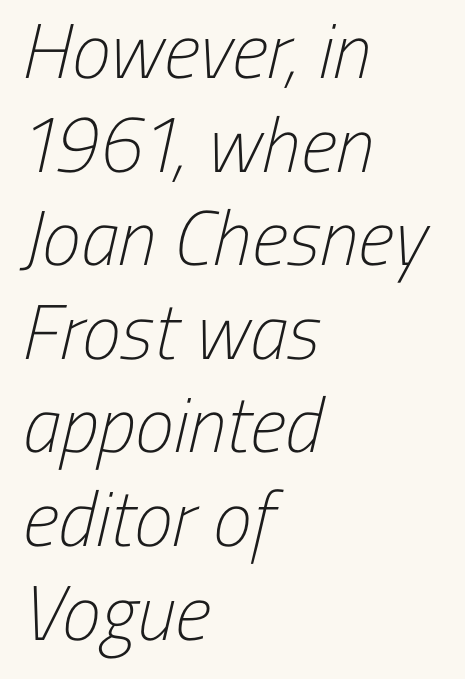
The passage is arranged the way most books set body copy — flush left. Underlining? Definitely not there. I'd call this a sans setting — the letters go barefoot. A typesetter would call this zero additional tracking. Note the varied advance widths — an 'i' is clearly narrower than an 'm'. Think standard paragraph weight, or any step lighter than that.
